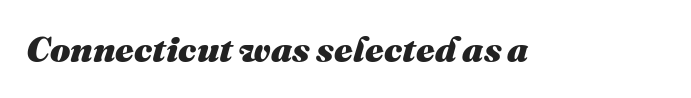
The image shows 36 px heavy type, italic (leaning right); set normal letter spacing, not underlined; medium stroke contrast and a medium x-height.
